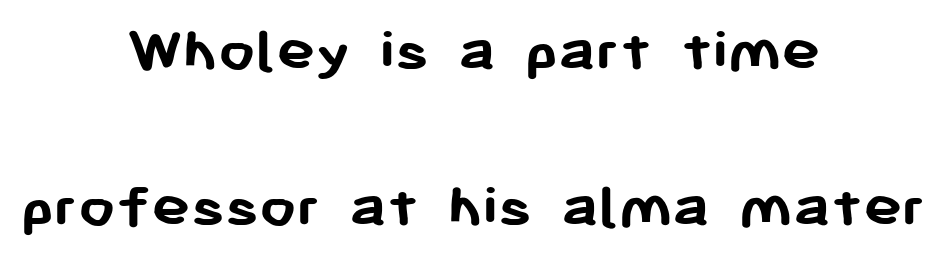
The image shows 65 px semibold sans-serif type, upright; set centered, loose line spacing (2.4x), normal letter spacing, not underlined; low stroke contrast and a medium x-height.
